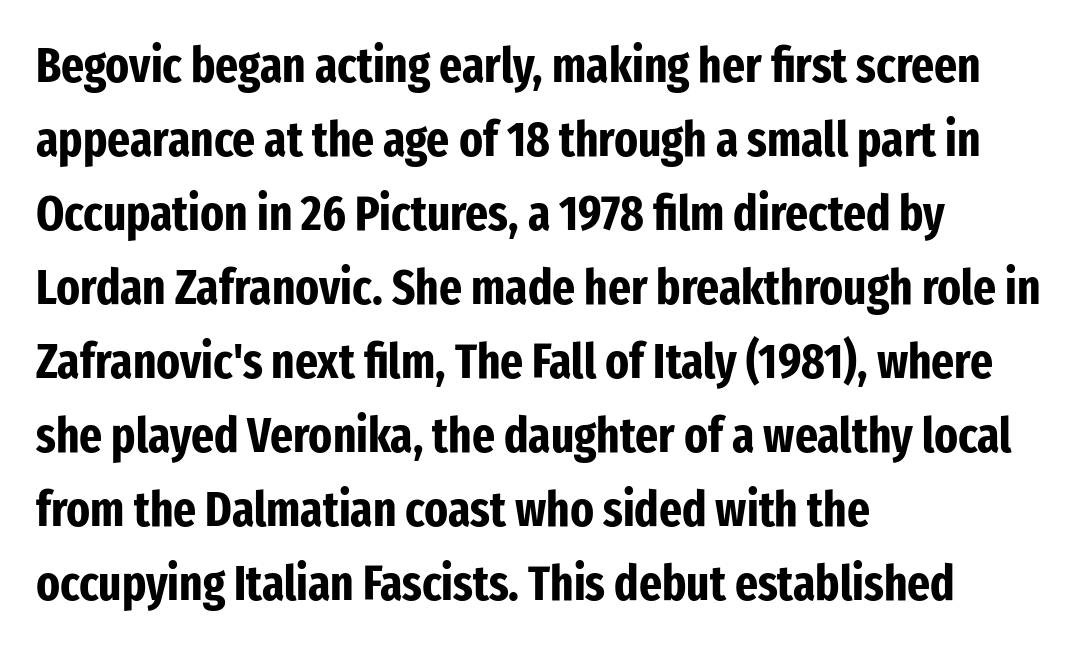
The image shows 49 px bold, condensed sans-serif type, upright; set left-aligned, normal line spacing (1.51x), normal letter spacing, not underlined; low stroke contrast and a medium x-height.
